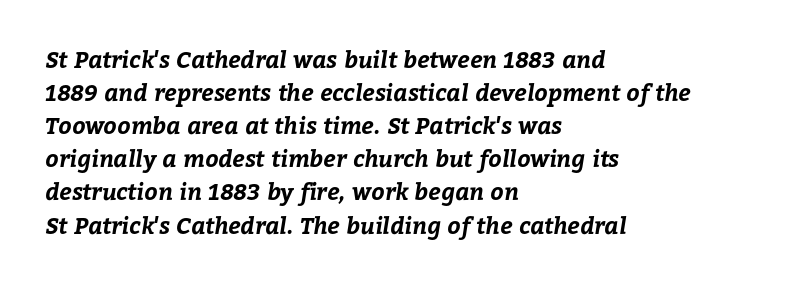
The image shows 23 px bold type; set left-aligned, normal line spacing (1.44x), normal letter spacing, not underlined.
